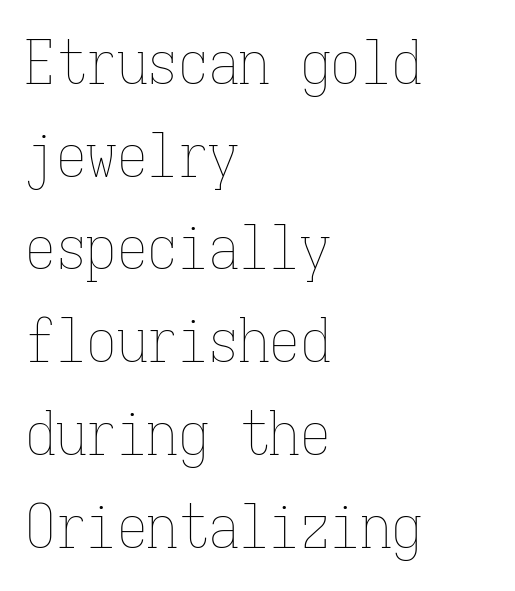
The image shows 61 px thin, condensed type, upright, monospaced; set left-aligned, normal line spacing (1.52x), normal letter spacing, not underlined; low stroke contrast and a medium x-height.
